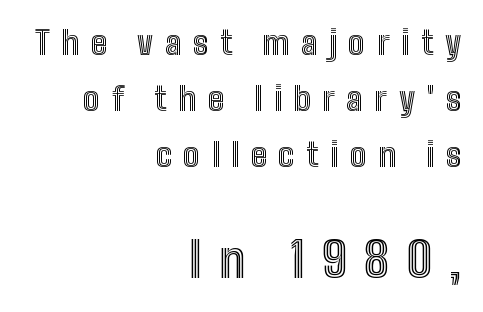
The lower block of text is set noticeably larger than the block above it. Glyph-to-glyph distance is far greater than everyday printed text. The space beneath each line is pristine and unruled. This sample has the flowing, uneven cadence of proportional lettering. The compositor pushed each line to the right boundary. Evenly set lines give the paragraph a standard silhouette.
